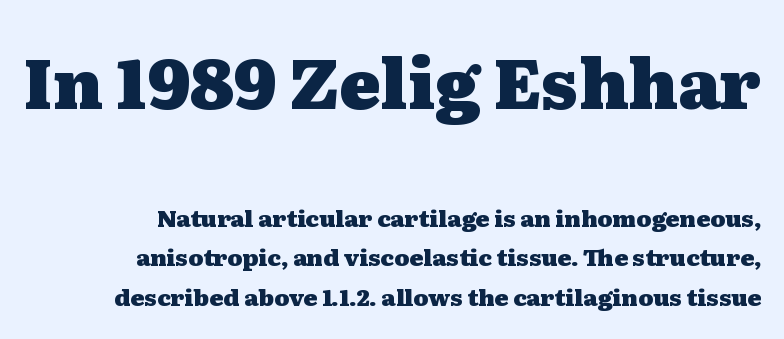
{"serif": "yes", "italic": "no", "bold": "yes", "weight": "heavy", "width": "wide", "stroke_contrast": "medium", "x_height": "medium", "monospaced": "no", "underline": "no", "align": "right", "line_spacing_ratio": 1.73, "letter_spacing": "normal", "letter_spacing_em": 0.0, "larger_block": "first", "size_ratio": 3.0, "glyph_px": 69}
